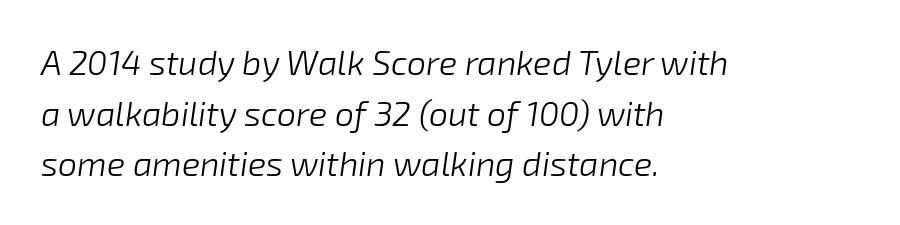
How are the letters spaced? Ordinarily, with no added tracking. The letters advance in unequal steps, a hallmark of proportional type. Regarding leading, the lines here are spaced in the standard way. Does the lettering tilt? It does — this is italic. These lines are set flush left with a ragged right edge.
